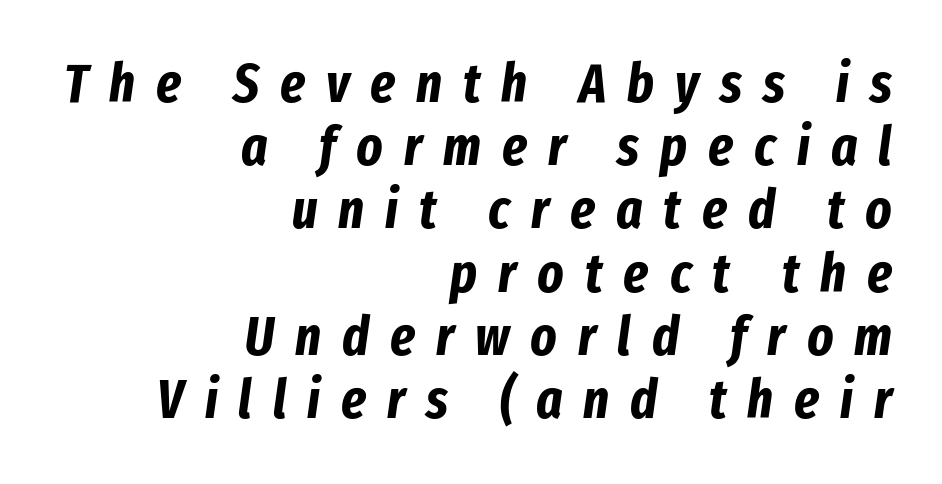
Q: Is the text bold? A: Yes.
Q: Is the text italic (slanted)? A: Yes, it leans right by about 8 degrees.
Q: Is the text underlined? A: No.
Q: How is the paragraph aligned? A: Right-aligned.
Q: Is the spacing between letters normal or unusually wide? A: Unusually wide.
Q: Is the spacing between lines tight, normal or loose? A: Tight.
Q: Width (condensed, normal, or wide)? A: Condensed.
Q: Stroke contrast? A: Low.
Q: x-height? A: Medium.
Q: Monospaced? A: No.
